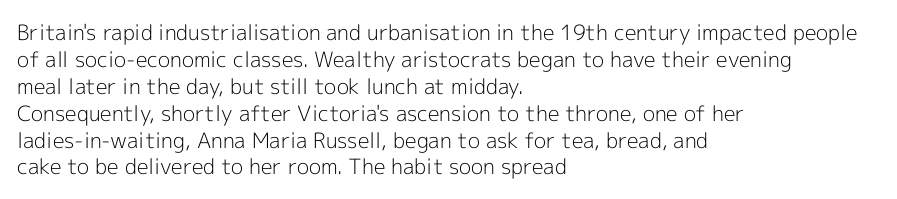
{"italic": "no", "bold": "no", "underline": "no", "align": "left", "line_spacing": "normal", "line_spacing_ratio": 1.28, "letter_spacing": "normal", "letter_spacing_em": 0.0, "glyph_px": 21}
